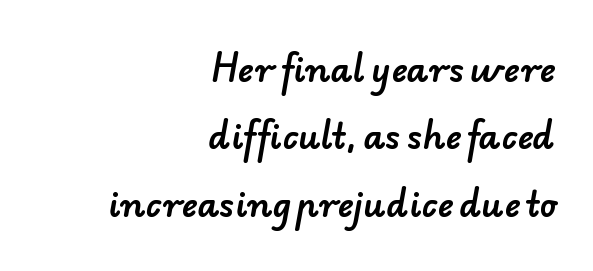
The image shows 34 px sans-serif type; set right-aligned, loose line spacing (1.98x), normal letter spacing, not underlined; low stroke contrast and a small x-height.
